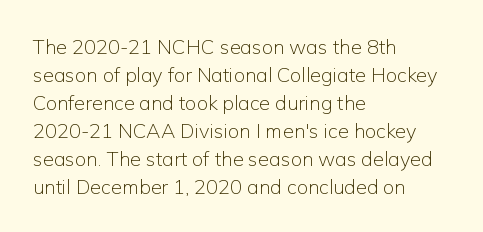
A roman cut, with each character standing at attention. Compared with a centered layout, this one pins lines to the left instead. Evenly set lines give the paragraph a standard silhouette. Heft: none added — not bold. The baseline area is clear.
